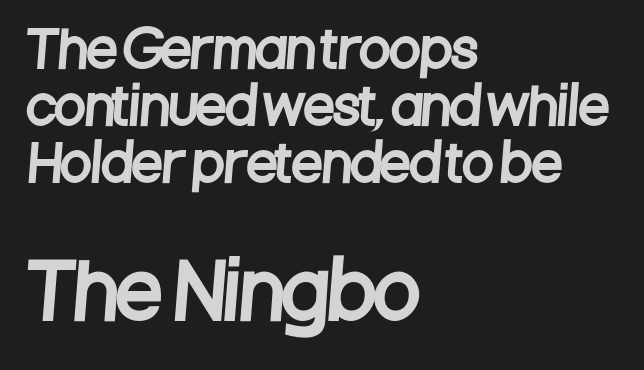
The image shows 75 px condensed sans-serif type; set left-aligned, tight line spacing (1.14x), normal letter spacing, not underlined; the second (bottom) block is 1.5x larger; low stroke contrast and a large x-height.
